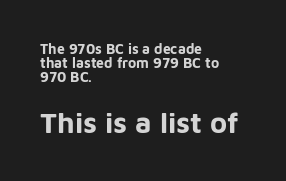
{"serif": "no", "italic": "no", "bold": "yes", "weight": "bold", "width": "normal", "stroke_contrast": "low", "x_height": "medium", "monospaced": "no", "underline": "no", "align": "left", "line_spacing": "tight", "line_spacing_ratio": 1.0, "letter_spacing": "normal", "letter_spacing_em": 0.0, "larger_block": "second", "size_ratio": 2.07, "glyph_px": 29}
